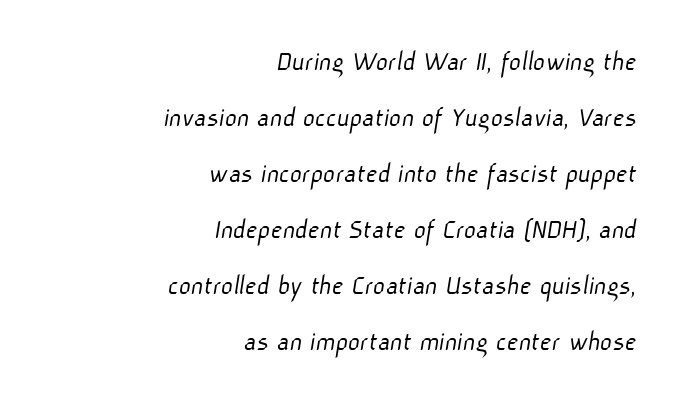
Type without underlining. The rendering shows plain stroke endings on the letterforms — a sans-serif design. The typeface has the unassuming heft of standard copy or less. These lines stack with their right ends in a neat column. Looks like regular typesetting: each glyph gets only the width it needs.
